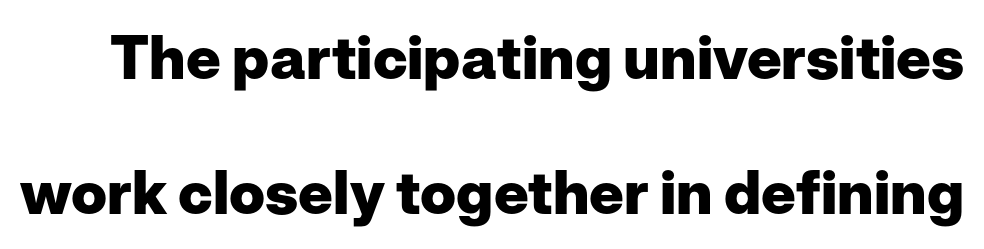
Q: Is the text bold? A: Yes.
Q: Is the text italic (slanted)? A: No, it is upright.
Q: Is the typeface a serif or a sans-serif typeface? A: Sans-serif.
Q: Is the text underlined? A: No.
Q: Is the spacing between letters normal or unusually wide? A: Normal.
Q: Is the spacing between lines tight, normal or loose? A: Loose.
Q: Width (condensed, normal, or wide)? A: Normal.
Q: Stroke contrast? A: Low.
Q: x-height? A: Medium.
Q: Monospaced? A: No.
